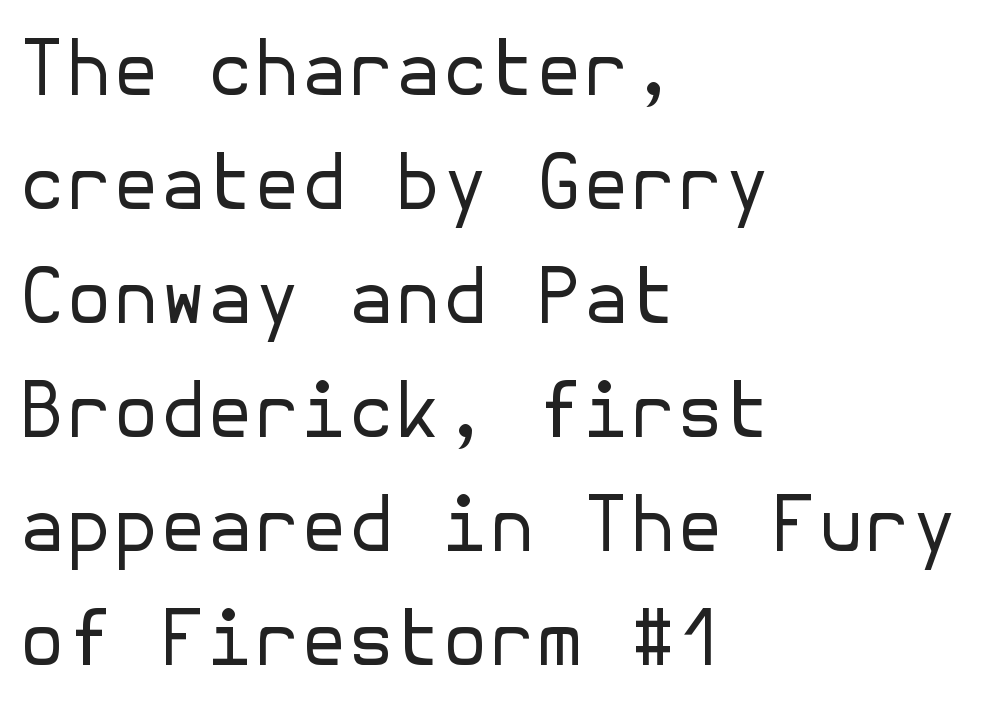
Q: Is the text bold? A: No.
Q: Is the text italic (slanted)? A: No, it is upright.
Q: Is the typeface a serif or a sans-serif typeface? A: Sans-serif.
Q: Is the text underlined? A: No.
Q: How is the paragraph aligned? A: Left-aligned.
Q: Is the spacing between letters normal or unusually wide? A: Normal.
Q: Is the spacing between lines tight, normal or loose? A: Normal.
Q: Width (condensed, normal, or wide)? A: Normal.
Q: Stroke contrast? A: Low.
Q: x-height? A: Medium.
